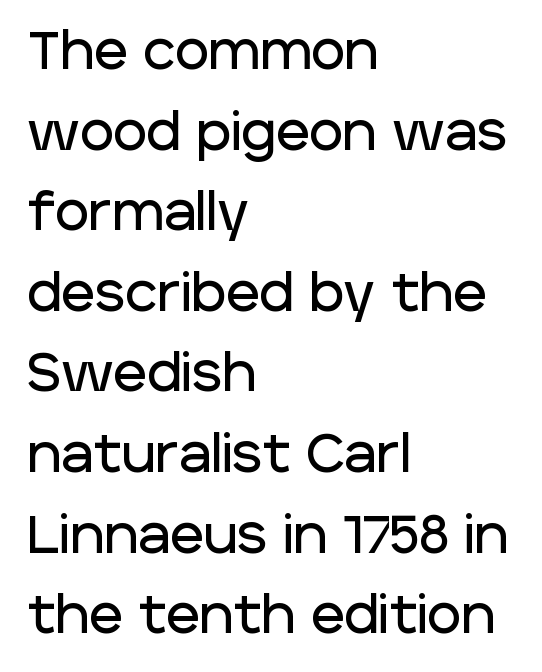
Q: Is the text italic (slanted)? A: No, it is upright.
Q: Is the typeface a serif or a sans-serif typeface? A: Sans-serif.
Q: Is the text underlined? A: No.
Q: How is the paragraph aligned? A: Left-aligned.
Q: Is the spacing between letters normal or unusually wide? A: Normal.
Q: Is the spacing between lines tight, normal or loose? A: Normal.
Q: Width (condensed, normal, or wide)? A: Normal.
Q: Stroke contrast? A: Low.
Q: x-height? A: Large.
Q: Monospaced? A: No.
